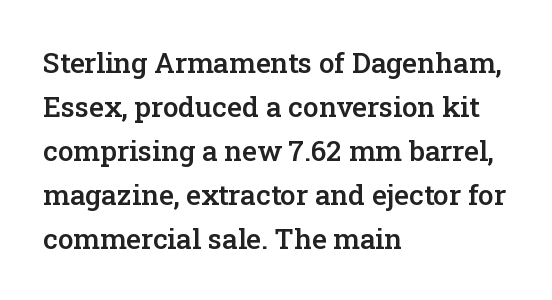
As a designer I'd log this as weight 600, semibold. The zone under the glyphs is completely vacant. The line-height multiplier appears to be the usual default. The text was rendered using a seriffed face with decorative stroke endings. This is the regular roman posture of the typeface.
